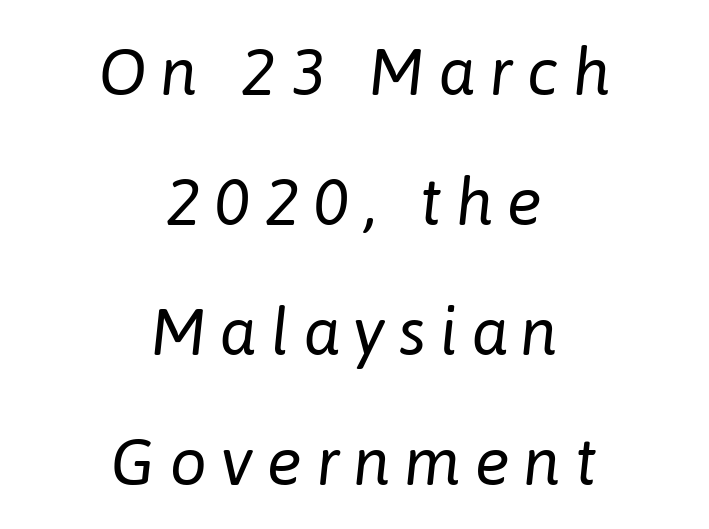
Check under the words: just untouched page. The text block is weighted toward neither margin, spreading evenly from the middle. Honestly, the rows look like they've been pulled way apart. The passage shown is typed in a proportional face where columns would drift. Characters are canted at an angle relative to the baseline's perpendicular. The letterforms sit at book weight or below.
